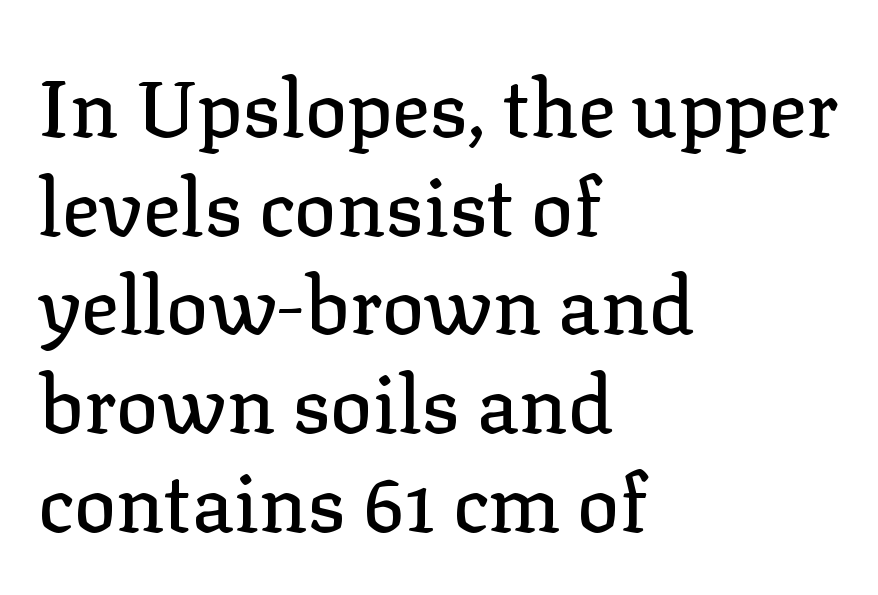
Q: Is the text italic (slanted)? A: No, it is upright.
Q: Is the typeface a serif or a sans-serif typeface? A: Serif.
Q: Is the text underlined? A: No.
Q: How is the paragraph aligned? A: Left-aligned.
Q: Is the spacing between letters normal or unusually wide? A: Normal.
Q: Is the spacing between lines tight, normal or loose? A: Normal.
Q: Width (condensed, normal, or wide)? A: Normal.
Q: Stroke contrast? A: Low.
Q: x-height? A: Medium.
Q: Monospaced? A: No.
